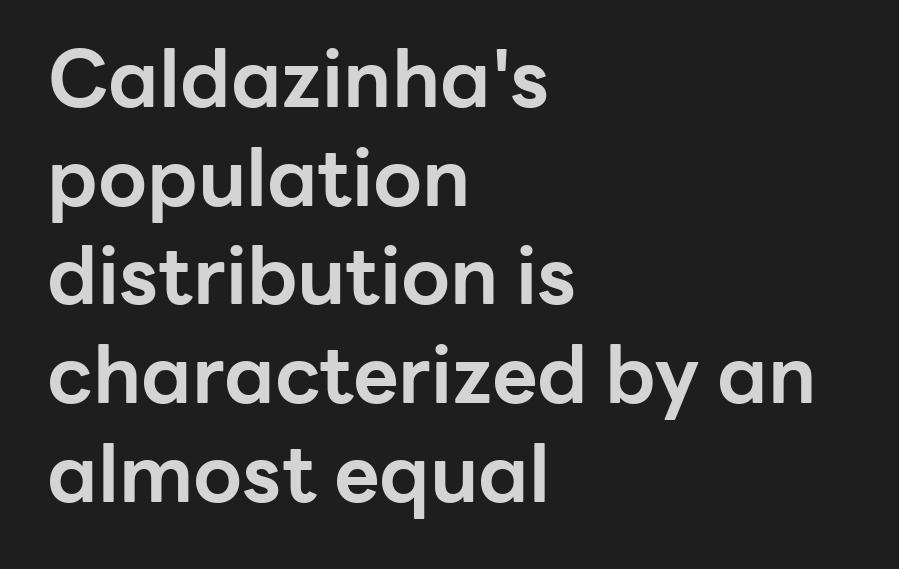
In terms of posture, this sample is upright. The passage shown stacks its lines at a standard gap. Plenty of ink on the page — the face is bold. All the whitespace from short lines collects on the right.
